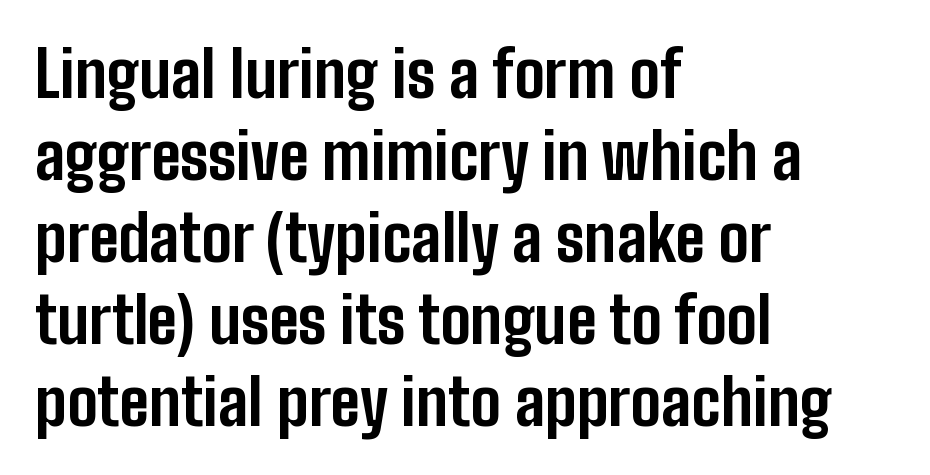
Q: Is the text bold? A: Yes.
Q: Is the text italic (slanted)? A: No, it is upright.
Q: Is the typeface a serif or a sans-serif typeface? A: Sans-serif.
Q: Is the text underlined? A: No.
Q: How is the paragraph aligned? A: Left-aligned.
Q: Is the spacing between letters normal or unusually wide? A: Normal.
Q: Is the spacing between lines tight, normal or loose? A: Normal.
Q: Width (condensed, normal, or wide)? A: Condensed.
Q: Stroke contrast? A: Low.
Q: x-height? A: Medium.
Q: Monospaced? A: No.
